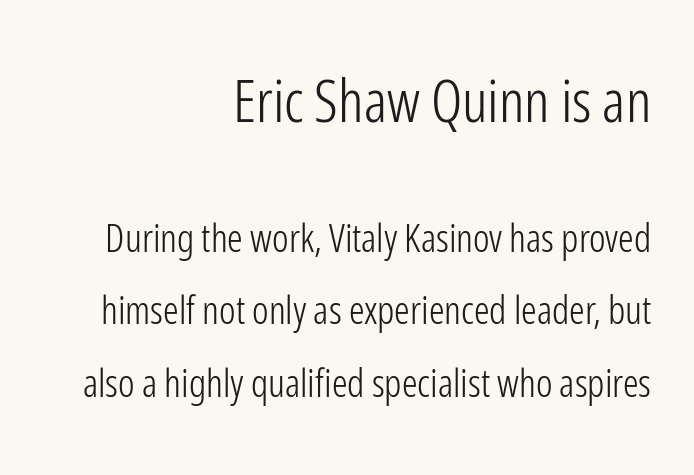
{"serif": "no", "italic": "no", "bold": "no", "weight": "light", "width": "condensed", "stroke_contrast": "low", "x_height": "medium", "monospaced": "no", "underline": "no", "align": "right", "line_spacing_ratio": 1.86, "letter_spacing": "normal", "letter_spacing_em": 0.0, "larger_block": "first", "size_ratio": 1.51, "glyph_px": 59}
